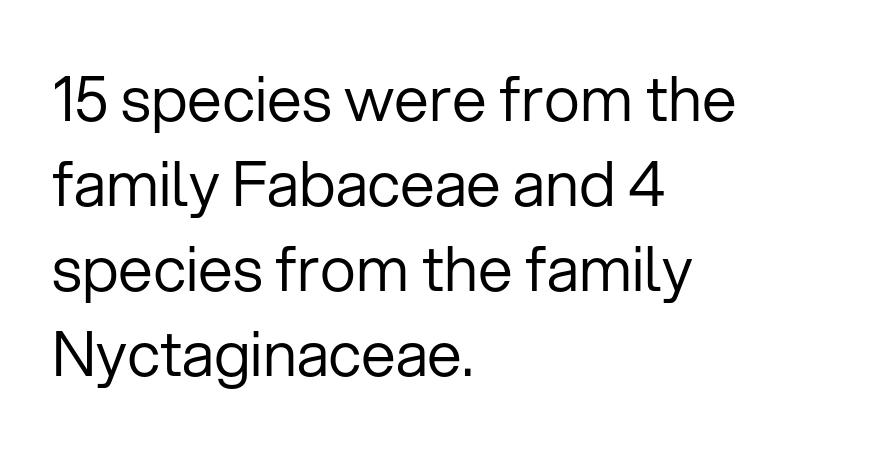
{"serif": "no", "italic": "no", "bold": "no", "weight": "regular", "width": "normal", "stroke_contrast": "low", "x_height": "medium", "monospaced": "no", "underline": "no", "align": "left", "line_spacing": "normal", "line_spacing_ratio": 1.37, "letter_spacing": "normal", "letter_spacing_em": 0.0, "glyph_px": 62}
